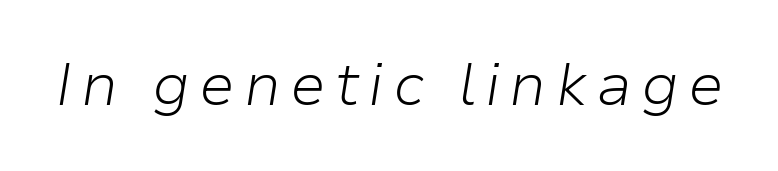
The image shows 60 px light type, italic (leaning right); set not underlined; low stroke contrast and a medium x-height.
